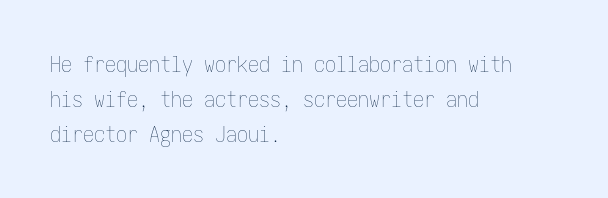
The image shows 22 px text type, upright; set left-aligned, normal line spacing (1.59x), normal letter spacing, not underlined.
